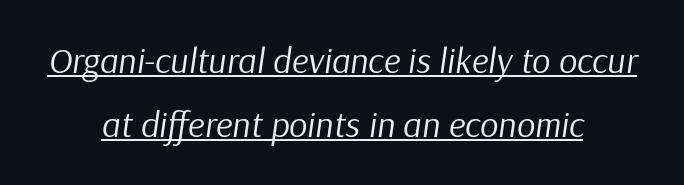
Q: Is the text bold? A: No.
Q: Is the text italic (slanted)? A: Yes, it leans right by about 9 degrees.
Q: Is the text underlined? A: Yes.
Q: How is the paragraph aligned? A: Centered.
Q: Is the spacing between letters normal or unusually wide? A: Normal.
Q: Width (condensed, normal, or wide)? A: Normal.
Q: Stroke contrast? A: Low.
Q: x-height? A: Medium.
Q: Monospaced? A: No.
